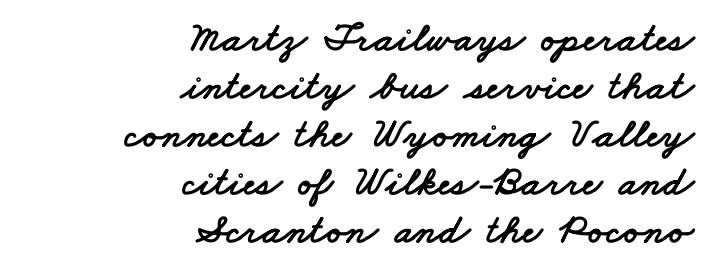
Varying glyph widths throughout — classic text-font behaviour. One-word summary of the alignment: right. Descenders are the only things crossing below the line. Nobody touched the tracking dial on this one. Compared with typical paragraphs, the rows here are closer together.
